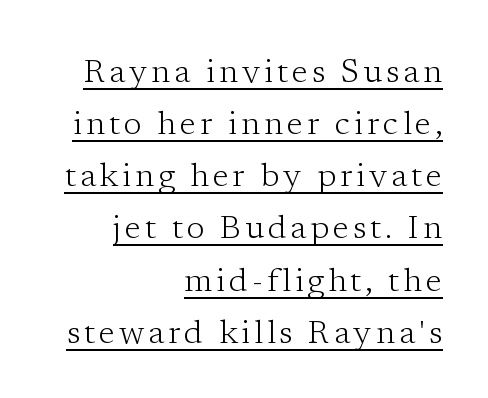
The image shows 33 px light serif type, upright; set right-aligned, normal line spacing (1.58x), underlined; low stroke contrast and a medium x-height.
